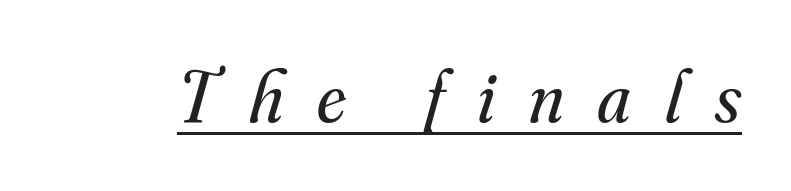
Q: Is the text bold? A: No.
Q: Is the text italic (slanted)? A: Yes, it leans right by about 16 degrees.
Q: Is the typeface a serif or a sans-serif typeface? A: Serif.
Q: Is the text underlined? A: Yes.
Q: Is the spacing between letters normal or unusually wide? A: Unusually wide.
Q: Width (condensed, normal, or wide)? A: Normal.
Q: Stroke contrast? A: Medium.
Q: x-height? A: Small.
Q: Monospaced? A: No.
